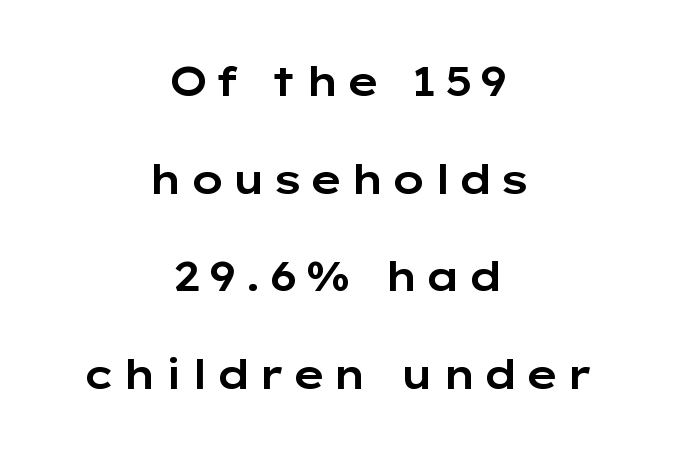
Q: Is the text italic (slanted)? A: No, it is upright.
Q: Is the typeface a serif or a sans-serif typeface? A: Sans-serif.
Q: Is the text underlined? A: No.
Q: How is the paragraph aligned? A: Centered.
Q: Is the spacing between lines tight, normal or loose? A: Loose.
Q: Width (condensed, normal, or wide)? A: Wide.
Q: Stroke contrast? A: Low.
Q: x-height? A: Medium.
Q: Monospaced? A: No.
